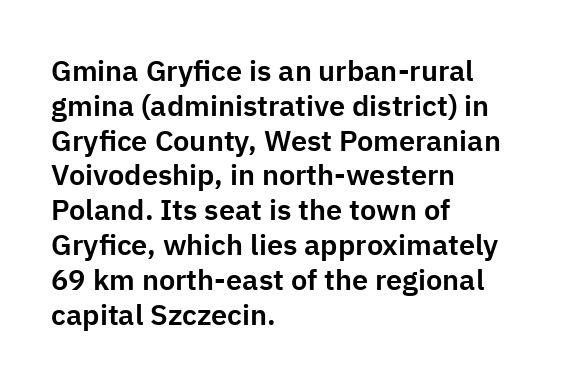
The image shows 29 px sans-serif type, upright; set left-aligned, line spacing 1.2x, normal letter spacing, not underlined; low stroke contrast and a medium x-height.
